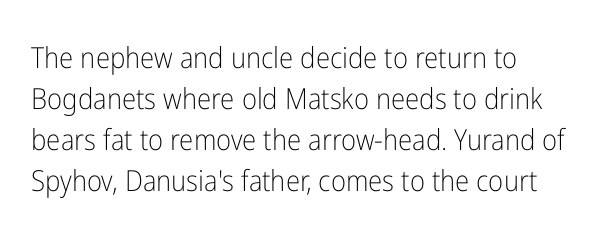
{"serif": "no", "italic": "no", "bold": "no", "weight": "light", "width": "condensed", "stroke_contrast": "low", "x_height": "medium", "monospaced": "no", "underline": "no", "align": "left", "line_spacing": "normal", "line_spacing_ratio": 1.41, "letter_spacing": "normal", "letter_spacing_em": 0.0, "glyph_px": 29}
